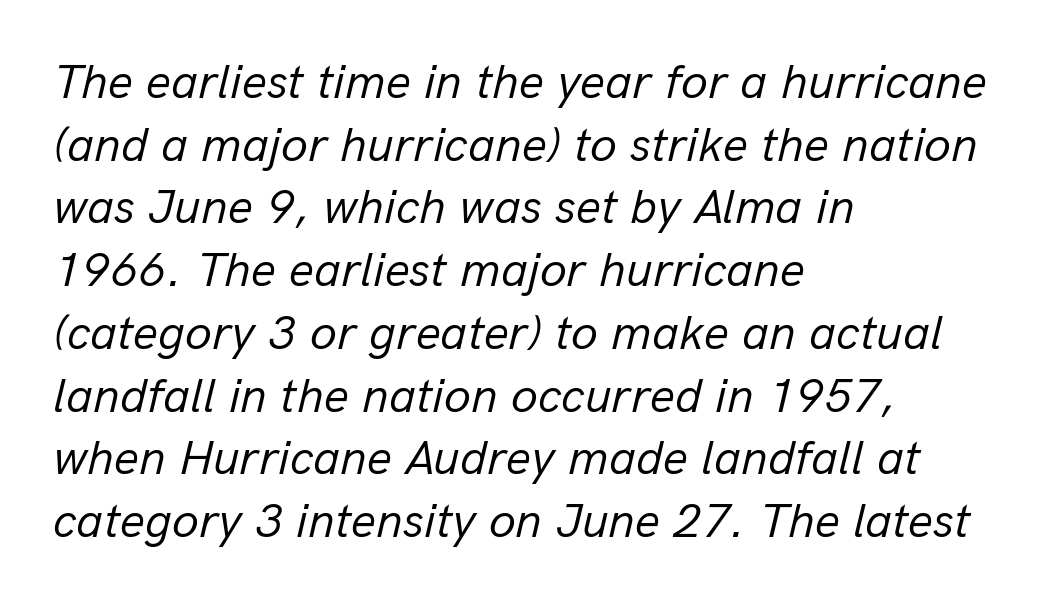
{"italic": "yes", "lean": "right", "slant_degrees": 13, "bold": "no", "weight": "regular", "width": "normal", "stroke_contrast": "low", "x_height": "medium", "monospaced": "no", "underline": "no", "align": "left", "line_spacing": "normal", "line_spacing_ratio": 1.28, "letter_spacing": "normal", "letter_spacing_em": 0.0, "glyph_px": 49}
